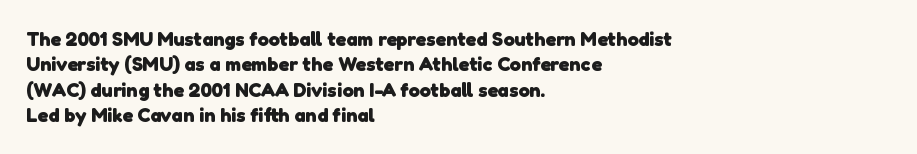
{"bold": "yes", "underline": "no", "align": "left", "line_spacing": "normal", "line_spacing_ratio": 1.27, "letter_spacing": "normal", "letter_spacing_em": 0.0, "glyph_px": 20}
